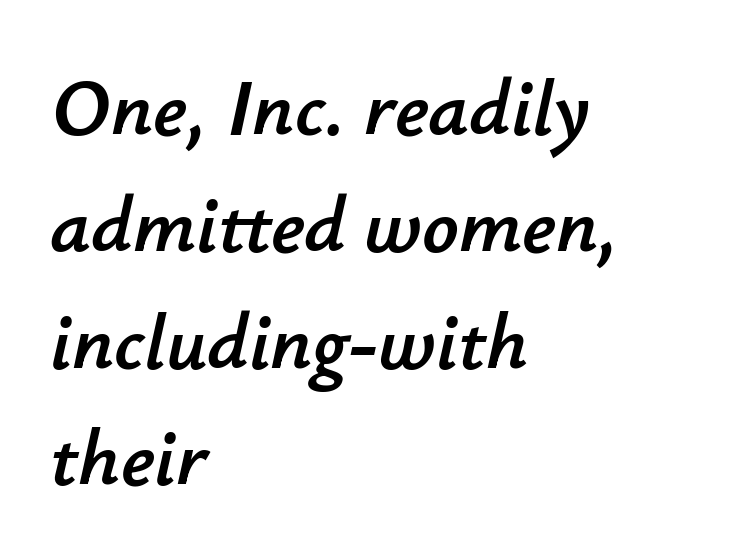
The image shows 80 px text type, italic (leaning right); set left-aligned, normal line spacing (1.46x), normal letter spacing, not underlined; low stroke contrast and a small x-height.
